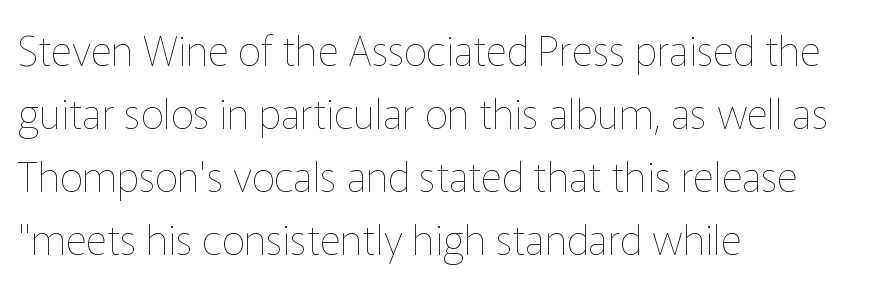
The image shows 41 px thin type, upright; set left-aligned, normal line spacing (1.54x), normal letter spacing, not underlined; low stroke contrast and a medium x-height.
